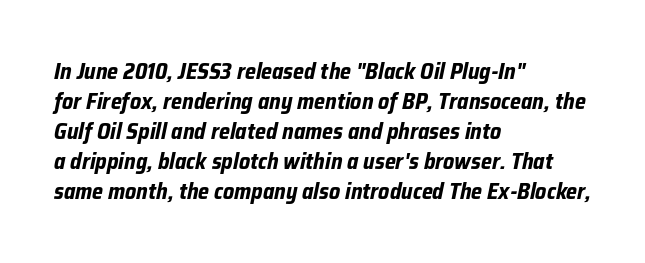
{"italic": "yes", "lean": "right", "slant_degrees": 12, "bold": "yes", "underline": "no", "align": "left", "line_spacing": "normal", "line_spacing_ratio": 1.36, "letter_spacing": "normal", "letter_spacing_em": 0.0, "glyph_px": 22}
